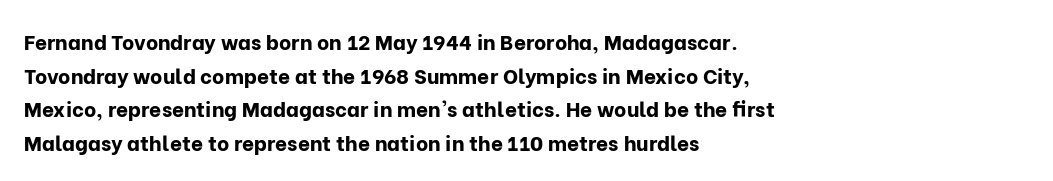
This sample uses plain, unmodified letter spacing. The lines are quadded left. If you measured baseline to baseline, you'd find a middling distance. A dark, heavy texture on the line: the type is bold. Unmarked baselines from the first word to the last.
